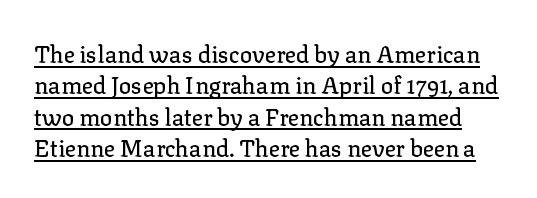
{"italic": "no", "underline": "yes", "line_spacing": "normal", "line_spacing_ratio": 1.36, "letter_spacing": "normal", "letter_spacing_em": 0.0, "glyph_px": 23}
